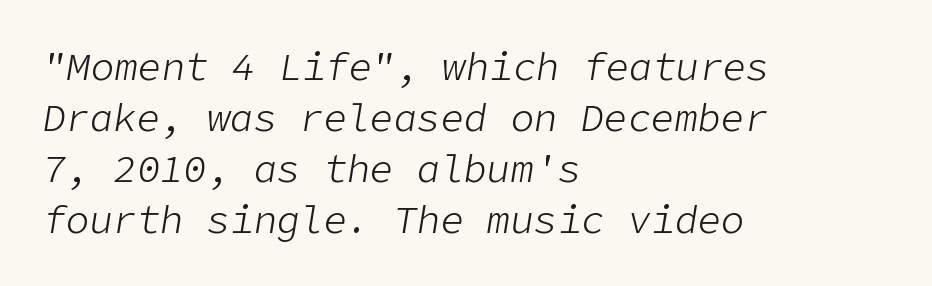
Q: Is the text bold? A: No.
Q: Is the text italic (slanted)? A: Yes, it leans right by about 9 degrees.
Q: Is the text underlined? A: No.
Q: How is the paragraph aligned? A: Left-aligned.
Q: Is the spacing between letters normal or unusually wide? A: Normal.
Q: Is the spacing between lines tight, normal or loose? A: Normal.
Q: Width (condensed, normal, or wide)? A: Normal.
Q: Stroke contrast? A: Low.
Q: x-height? A: Medium.
